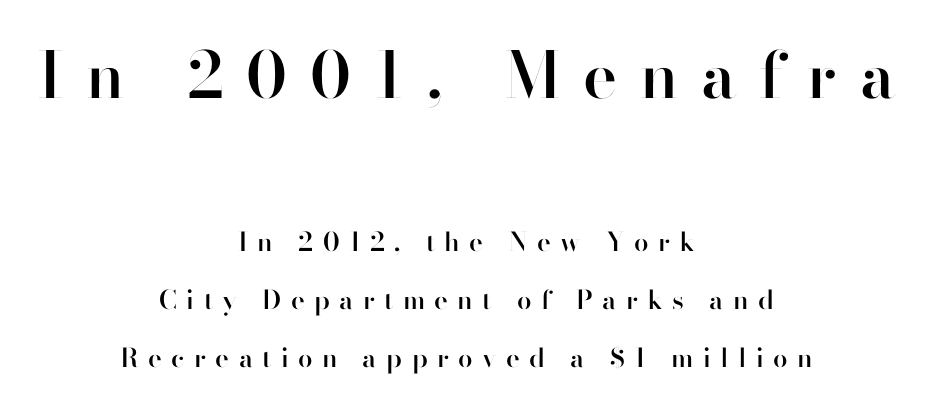
Block one is the big one; block two sits smaller underneath. Looks like regular typesetting: each glyph gets only the width it needs. Check where the strokes stop: nothing finishes them off — pure sans. Underline: absent.
